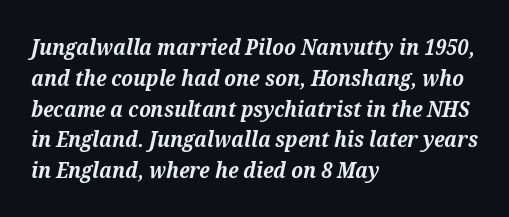
The image shows 22 px bold type, italic (leaning right); set left-aligned, normal line spacing (1.4x), normal letter spacing, not underlined.
